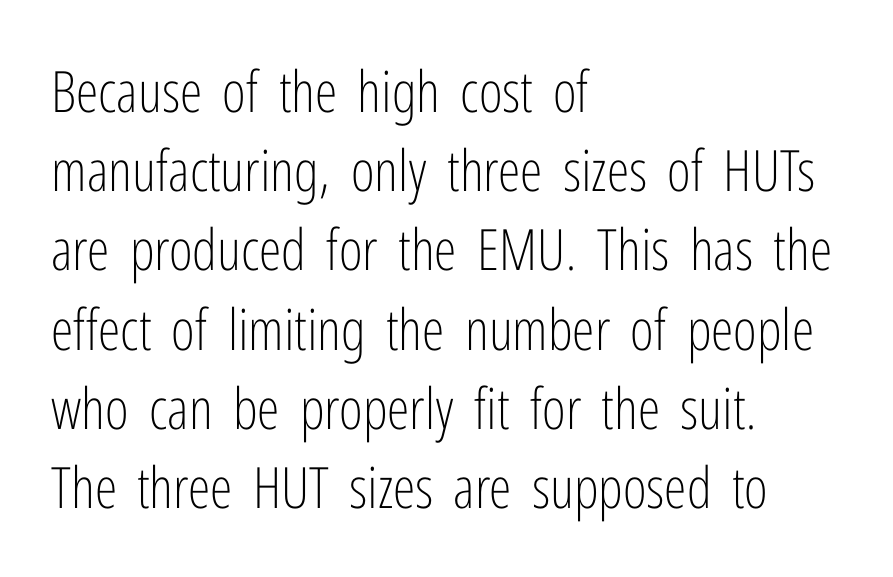
Q: Is the text bold? A: No.
Q: Is the text italic (slanted)? A: No, it is upright.
Q: Is the typeface a serif or a sans-serif typeface? A: Sans-serif.
Q: Is the text underlined? A: No.
Q: How is the paragraph aligned? A: Left-aligned.
Q: Is the spacing between letters normal or unusually wide? A: Normal.
Q: Is the spacing between lines tight, normal or loose? A: Normal.
Q: Width (condensed, normal, or wide)? A: Condensed.
Q: Stroke contrast? A: Low.
Q: x-height? A: Medium.
Q: Monospaced? A: No.
